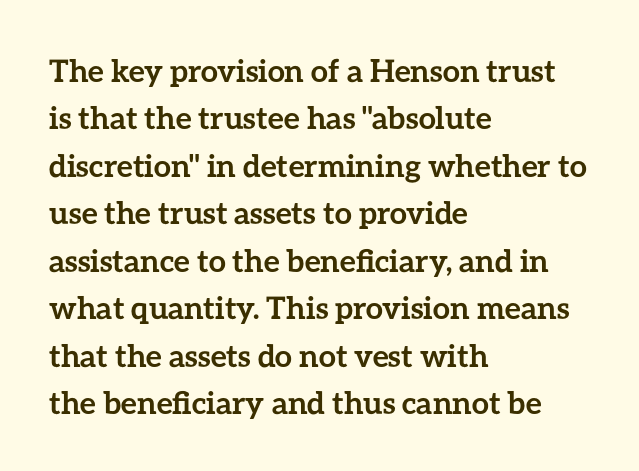
{"italic": "no", "bold": "yes", "weight": "semibold", "width": "normal", "stroke_contrast": "low", "x_height": "medium", "monospaced": "no", "underline": "no", "align": "left", "line_spacing": "normal", "line_spacing_ratio": 1.53, "letter_spacing": "normal", "letter_spacing_em": 0.0, "glyph_px": 31}
